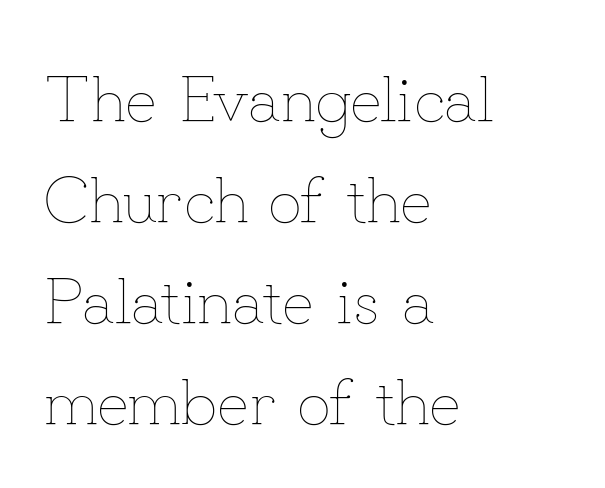
{"italic": "no", "bold": "no", "weight": "thin", "width": "normal", "stroke_contrast": "low", "x_height": "small", "monospaced": "no", "underline": "no", "align": "left", "line_spacing": "normal", "line_spacing_ratio": 1.53, "letter_spacing": "normal", "letter_spacing_em": 0.0, "glyph_px": 66}
